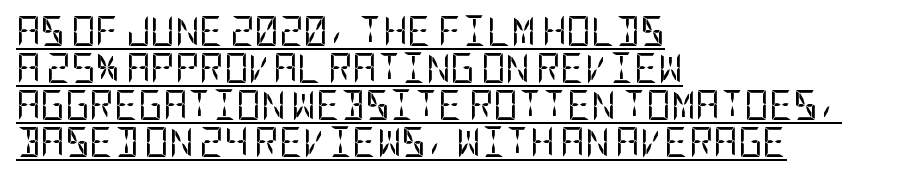
{"serif": "no", "italic": "no", "bold": "no", "weight": "regular", "width": "condensed", "stroke_contrast": "low", "x_height": "large", "underline": "yes", "align": "left", "line_spacing_ratio": 1.23, "letter_spacing": "normal", "letter_spacing_em": 0.0, "glyph_px": 30}
